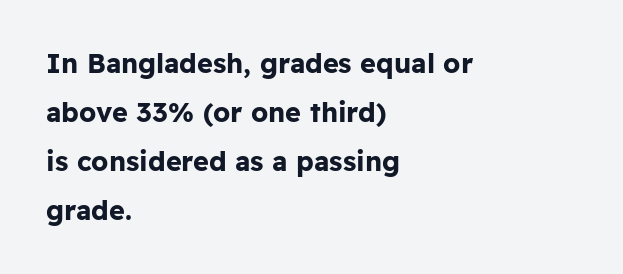
These lines are set flush left with a ragged right edge. The baseline area is clear. You could call the tracking neutral — neither tight nor loose. A typesetter would mark this as roman, not italic.
